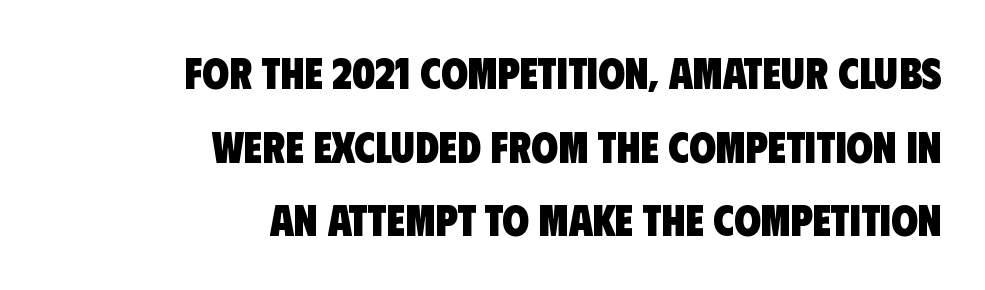
{"serif": "no", "bold": "yes", "weight": "heavy", "width": "condensed", "stroke_contrast": "low", "x_height": "large", "monospaced": "no", "underline": "no", "align": "right", "line_spacing_ratio": 1.71, "letter_spacing": "normal", "letter_spacing_em": 0.0, "glyph_px": 43}
